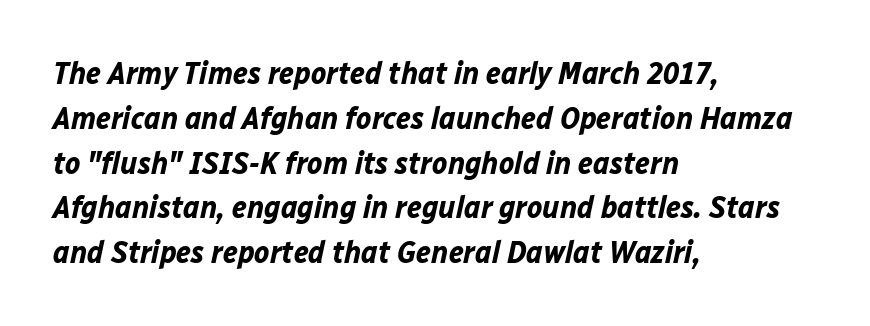
{"italic": "yes", "lean": "right", "slant_degrees": 12, "bold": "yes", "weight": "bold", "width": "normal", "stroke_contrast": "low", "x_height": "medium", "monospaced": "no", "underline": "no", "align": "left", "line_spacing": "normal", "line_spacing_ratio": 1.4, "letter_spacing": "normal", "letter_spacing_em": 0.0, "glyph_px": 32}
